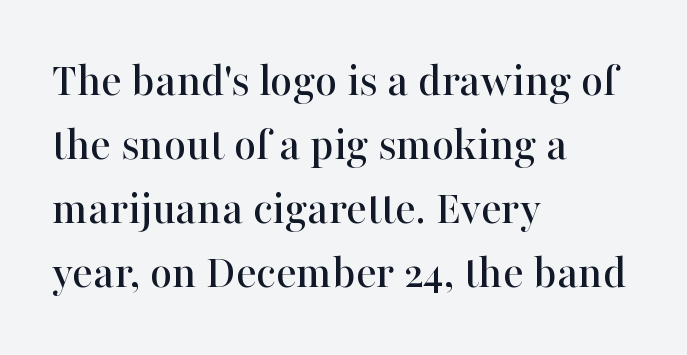
Q: Is the text italic (slanted)? A: No, it is upright.
Q: Is the typeface a serif or a sans-serif typeface? A: Serif.
Q: Is the text underlined? A: No.
Q: How is the paragraph aligned? A: Left-aligned.
Q: Is the spacing between letters normal or unusually wide? A: Normal.
Q: Is the spacing between lines tight, normal or loose? A: Normal.
Q: Width (condensed, normal, or wide)? A: Normal.
Q: Stroke contrast? A: High.
Q: x-height? A: Medium.
Q: Monospaced? A: No.
